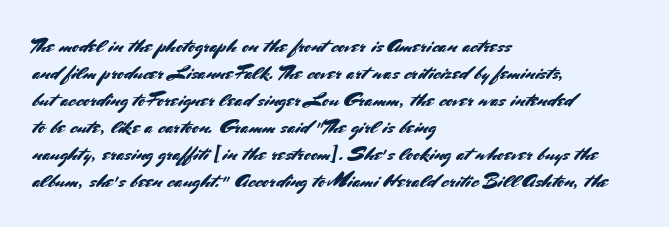
Q: Is the text italic (slanted)? A: Yes.
Q: Is the text underlined? A: No.
Q: How is the paragraph aligned? A: Left-aligned.
Q: Is the spacing between letters normal or unusually wide? A: Normal.
Q: Is the spacing between lines tight, normal or loose? A: Normal.
